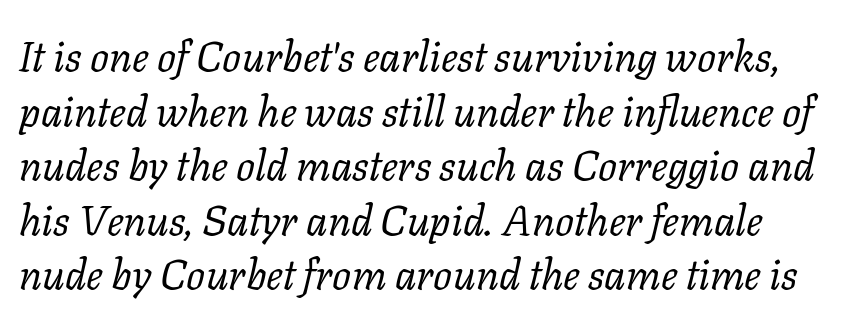
The image shows 42 px regular-weight serif type, italic (leaning right); set normal line spacing (1.3x), normal letter spacing, not underlined; low stroke contrast and a medium x-height.
